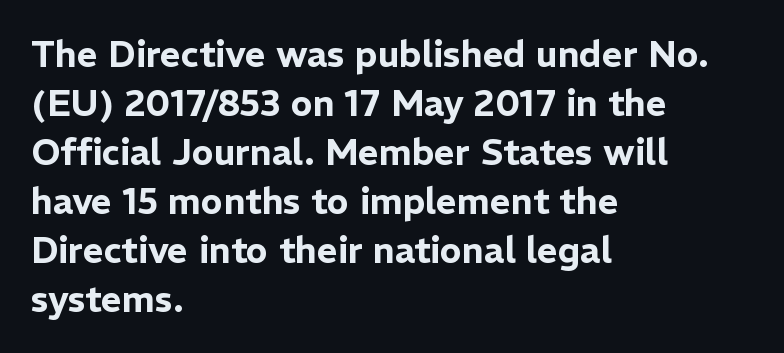
{"serif": "no", "italic": "no", "width": "normal", "stroke_contrast": "low", "x_height": "medium", "monospaced": "no", "underline": "no", "align": "left", "line_spacing": "normal", "line_spacing_ratio": 1.36, "letter_spacing": "normal", "letter_spacing_em": 0.0, "glyph_px": 36}
